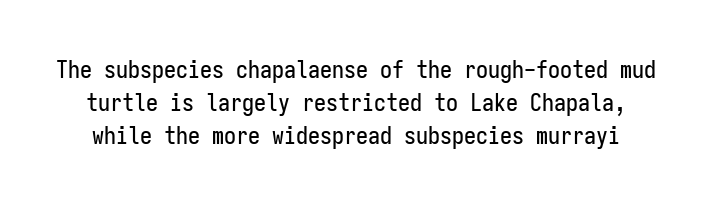
The image shows 24 px text type, upright; set normal line spacing (1.37x), normal letter spacing, not underlined.
